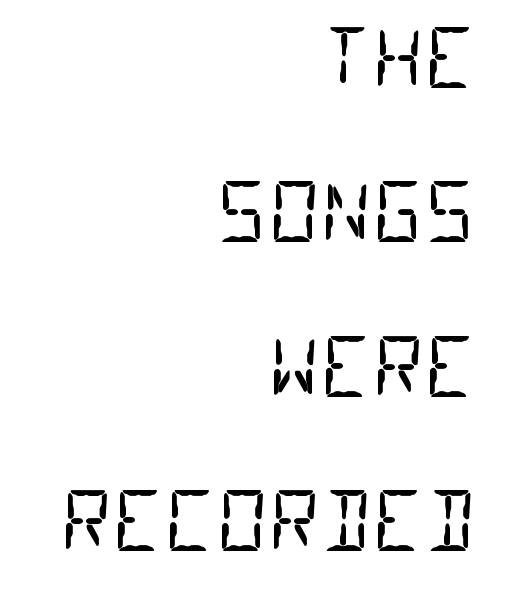
{"serif": "no", "bold": "no", "weight": "regular", "width": "condensed", "stroke_contrast": "low", "x_height": "large", "monospaced": "yes", "underline": "no", "align": "right", "line_spacing": "loose", "line_spacing_ratio": 1.93, "letter_spacing": "normal", "letter_spacing_em": 0.0, "glyph_px": 80}
